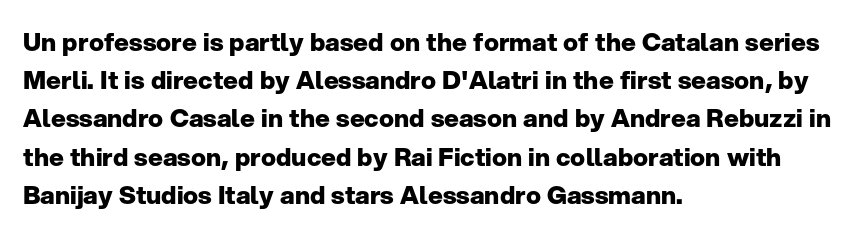
Q: Is the text bold? A: Yes.
Q: Is the text italic (slanted)? A: No, it is upright.
Q: Is the text underlined? A: No.
Q: How is the paragraph aligned? A: Left-aligned.
Q: Is the spacing between letters normal or unusually wide? A: Normal.
Q: Is the spacing between lines tight, normal or loose? A: Normal.
